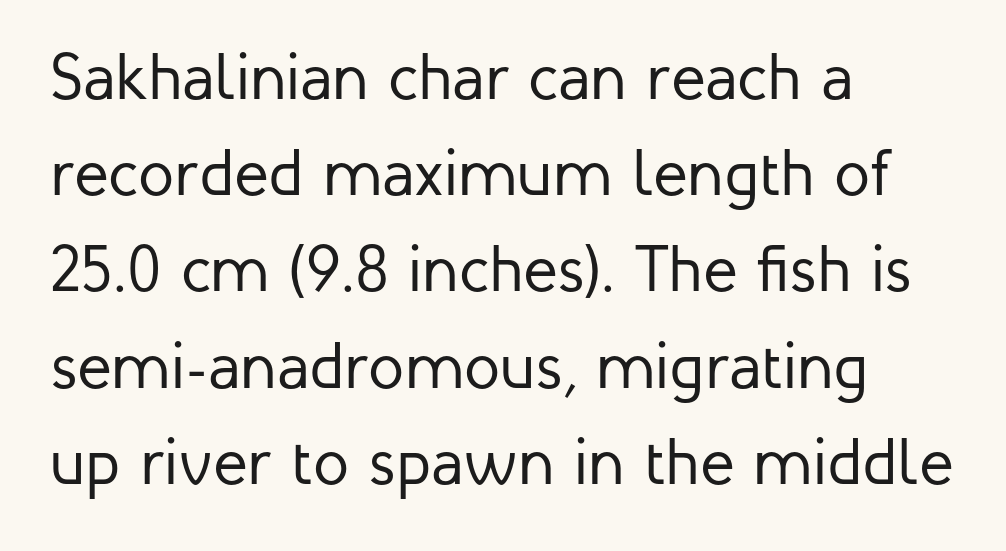
{"serif": "no", "italic": "no", "bold": "no", "weight": "regular", "width": "normal", "stroke_contrast": "low", "x_height": "medium", "monospaced": "no", "underline": "no", "align": "left", "line_spacing": "normal", "line_spacing_ratio": 1.48, "letter_spacing": "normal", "letter_spacing_em": 0.0, "glyph_px": 65}
